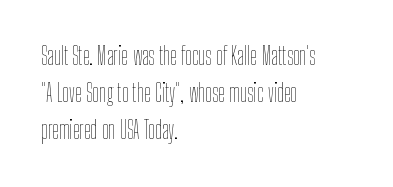
Ordinary non-slanted type is in use. This sample uses plain, unmodified letter spacing. Has an underline been added? It has not. The designer left line spacing at the default. The cut favours lightness, reaching ordinary text weight at its darkest. Layout note: lines flush left.
